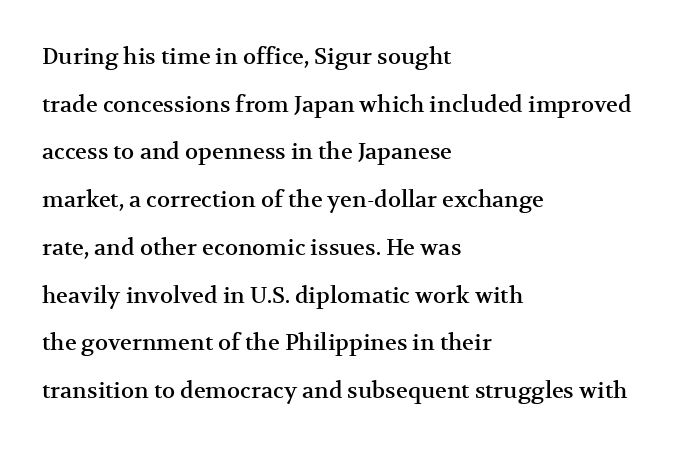
Q: Is the text italic (slanted)? A: No, it is upright.
Q: Is the text underlined? A: No.
Q: How is the paragraph aligned? A: Left-aligned.
Q: Is the spacing between letters normal or unusually wide? A: Normal.
Q: Is the spacing between lines tight, normal or loose? A: Loose.
